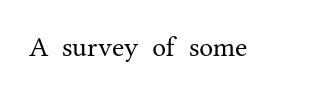
The image shows 28 px regular-weight serif type, upright; set normal letter spacing, not underlined; medium stroke contrast and a medium x-height.
